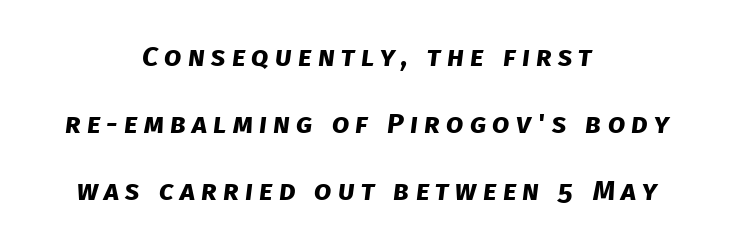
{"serif": "no", "bold": "yes", "weight": "bold", "width": "normal", "stroke_contrast": "low", "x_height": "large", "monospaced": "no", "underline": "no", "align": "center", "line_spacing": "loose", "line_spacing_ratio": 2.39, "letter_spacing": "wide", "letter_spacing_em": 0.22, "glyph_px": 28}
